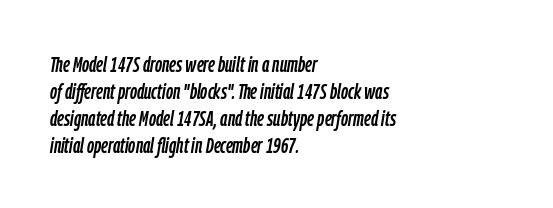
{"italic": "yes", "lean": "right", "slant_degrees": 9, "underline": "no", "align": "left", "line_spacing_ratio": 1.22, "letter_spacing": "normal", "letter_spacing_em": 0.0, "glyph_px": 22}
